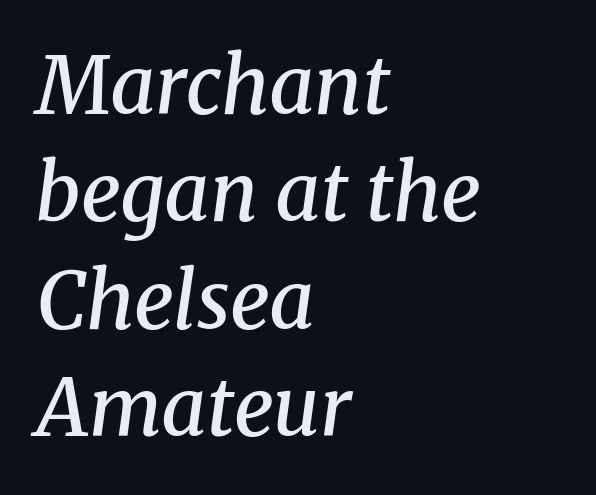
Q: Is the text bold? A: Semi-bold.
Q: Is the text italic (slanted)? A: Yes, it leans right by about 8 degrees.
Q: Is the typeface a serif or a sans-serif typeface? A: Serif.
Q: Is the text underlined? A: No.
Q: How is the paragraph aligned? A: Left-aligned.
Q: Is the spacing between letters normal or unusually wide? A: Normal.
Q: Is the spacing between lines tight, normal or loose? A: Normal.
Q: Width (condensed, normal, or wide)? A: Normal.
Q: Stroke contrast? A: Medium.
Q: x-height? A: Medium.
Q: Monospaced? A: No.
